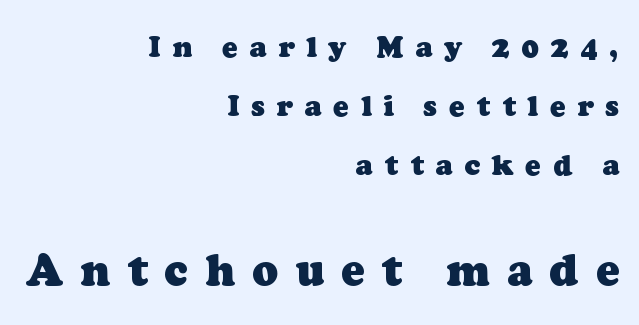
Q: Is the text bold? A: Yes.
Q: Is the typeface a serif or a sans-serif typeface? A: Serif.
Q: Is the text underlined? A: No.
Q: How is the paragraph aligned? A: Right-aligned.
Q: Is the spacing between letters normal or unusually wide? A: Unusually wide.
Q: Is the spacing between lines tight, normal or loose? A: Loose.
Q: Which block of text is set in a larger size, the first (top) or the second (bottom)? A: The second (bottom) one.
Q: Width (condensed, normal, or wide)? A: Normal.
Q: Stroke contrast? A: Low.
Q: x-height? A: Medium.
Q: Monospaced? A: No.
